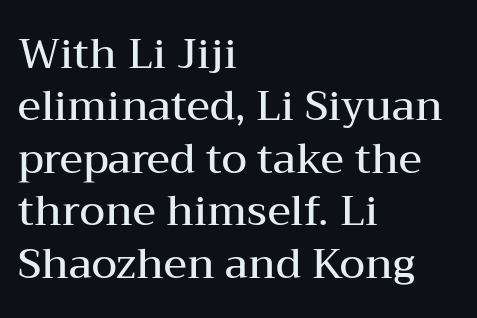
Q: Is the text bold? A: Semi-bold.
Q: Is the text italic (slanted)? A: No, it is upright.
Q: Is the typeface a serif or a sans-serif typeface? A: Serif.
Q: Is the text underlined? A: No.
Q: How is the paragraph aligned? A: Left-aligned.
Q: Is the spacing between letters normal or unusually wide? A: Normal.
Q: Is the spacing between lines tight, normal or loose? A: Normal.
Q: Width (condensed, normal, or wide)? A: Wide.
Q: Stroke contrast? A: Medium.
Q: x-height? A: Medium.
Q: Monospaced? A: No.
